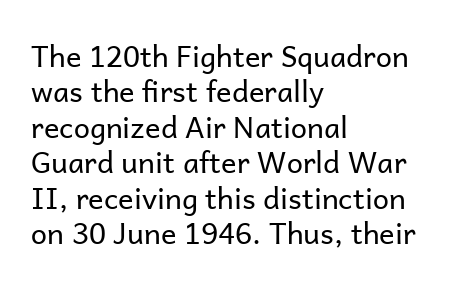
{"serif": "no", "italic": "no", "bold": "no", "weight": "regular", "width": "normal", "stroke_contrast": "low", "x_height": "medium", "monospaced": "no", "underline": "no", "align": "left", "line_spacing_ratio": 1.22, "letter_spacing": "normal", "letter_spacing_em": 0.0, "glyph_px": 29}
